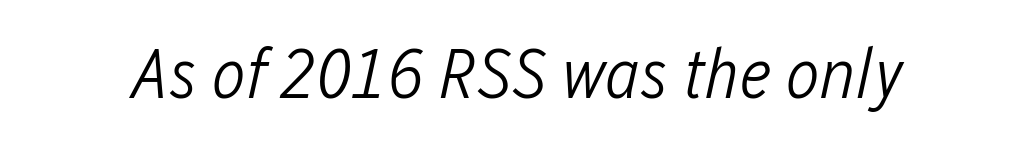
The image shows 72 px light, condensed type, italic (leaning right); set normal letter spacing, not underlined; low stroke contrast and a medium x-height.
